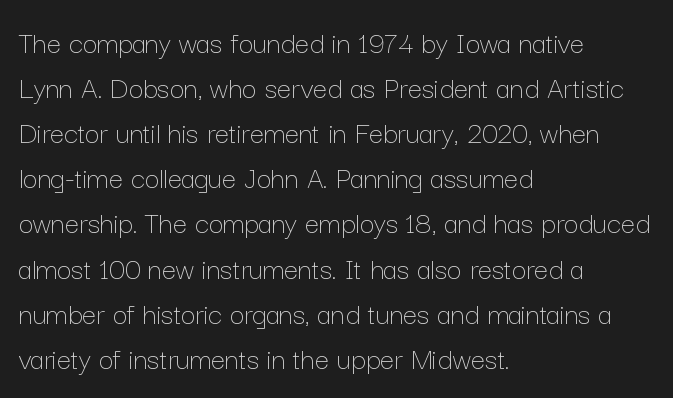
{"italic": "no", "bold": "no", "weight": "thin", "width": "normal", "stroke_contrast": "low", "x_height": "medium", "monospaced": "no", "underline": "no", "align": "left", "line_spacing": "normal", "line_spacing_ratio": 1.41, "letter_spacing": "normal", "letter_spacing_em": 0.0, "glyph_px": 32}
